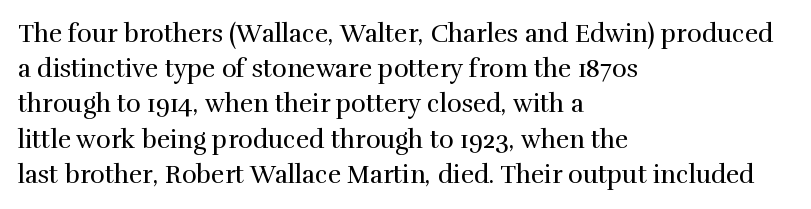
The image shows 25 px text type, upright; set left-aligned, normal line spacing (1.41x), normal letter spacing, not underlined.
